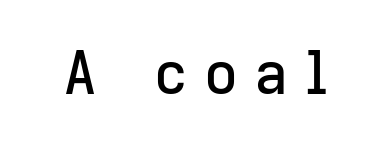
{"serif": "no", "italic": "no", "width": "normal", "stroke_contrast": "low", "x_height": "medium", "monospaced": "no", "underline": "no", "letter_spacing": "wide", "letter_spacing_em": 0.27, "glyph_px": 59}
